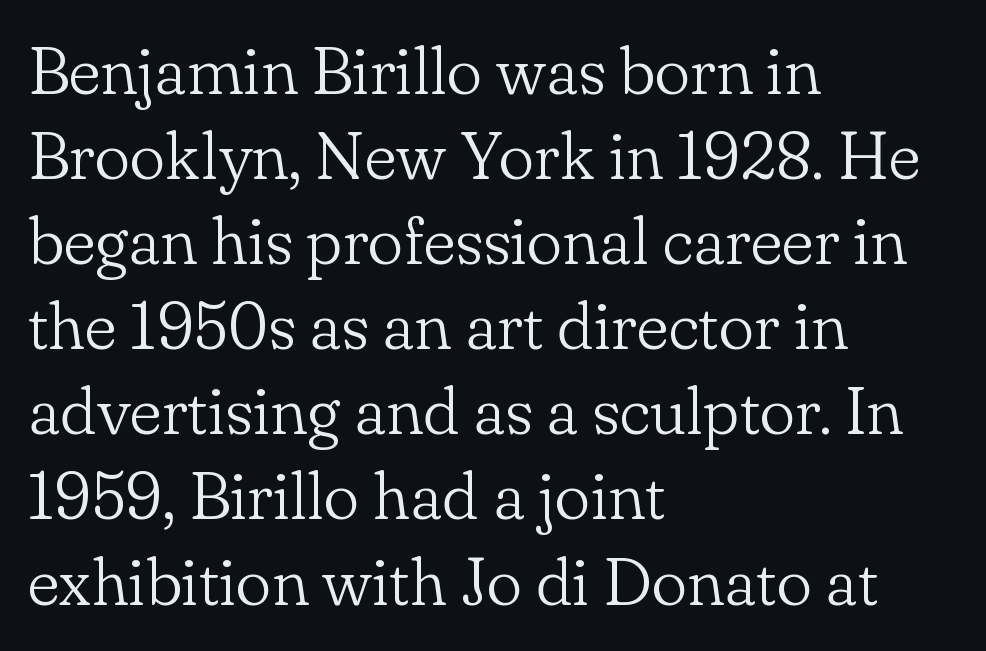
{"serif": "yes", "italic": "no", "bold": "no", "weight": "light", "width": "normal", "stroke_contrast": "low", "x_height": "small", "monospaced": "no", "underline": "no", "align": "left", "line_spacing": "normal", "line_spacing_ratio": 1.27, "letter_spacing": "normal", "letter_spacing_em": 0.0, "glyph_px": 67}
